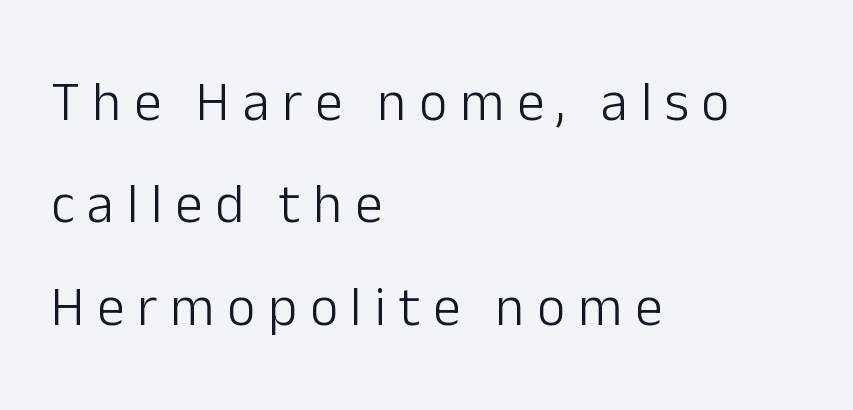
{"serif": "no", "italic": "no", "bold": "no", "weight": "light", "width": "normal", "stroke_contrast": "low", "x_height": "medium", "monospaced": "no", "underline": "no", "align": "left", "line_spacing_ratio": 1.86, "letter_spacing": "wide", "letter_spacing_em": 0.23, "glyph_px": 55}
